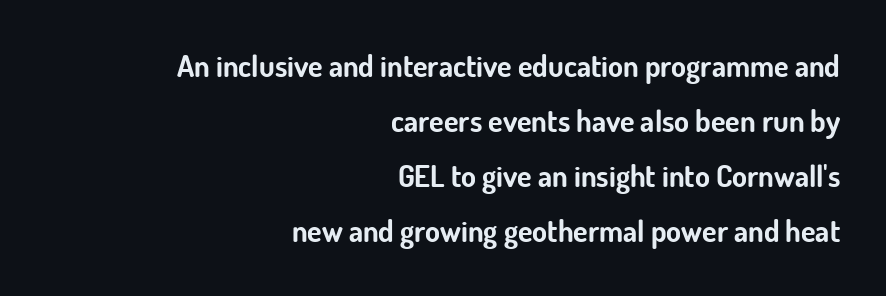
The image shows 30 px bold sans-serif type, upright; set right-aligned, line spacing 1.83x, normal letter spacing, not underlined; low stroke contrast and a small x-height.
